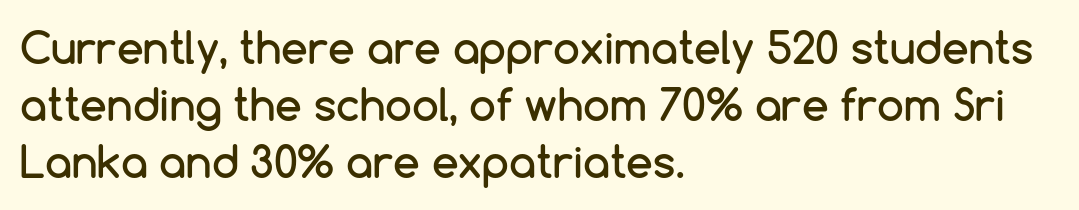
A student would call this left alignment; a typographer would say flush left, rag right. The type is set solid horizontally, with unmodified tracking. Note the varied advance widths — an 'i' is clearly narrower than an 'm'. The axis of the letterforms is exactly vertical. Just letters on the line, the space beneath them empty.
